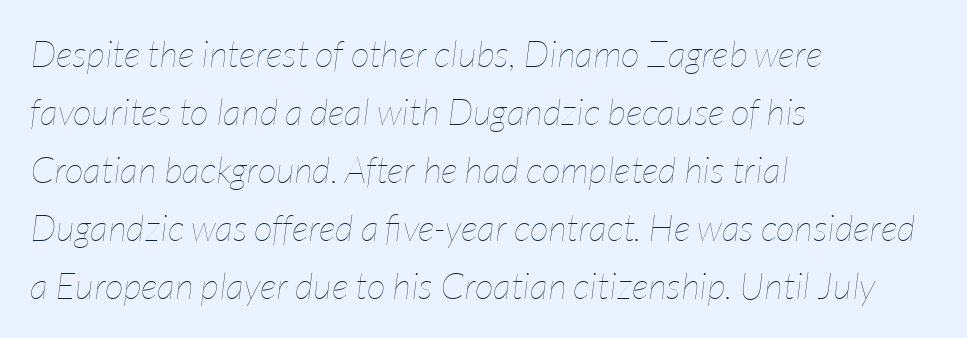
{"italic": "yes", "lean": "right", "slant_degrees": 7, "bold": "no", "weight": "thin", "width": "condensed", "stroke_contrast": "low", "x_height": "medium", "monospaced": "no", "underline": "no", "align": "left", "line_spacing": "normal", "line_spacing_ratio": 1.57, "letter_spacing": "normal", "letter_spacing_em": 0.0, "glyph_px": 37}
